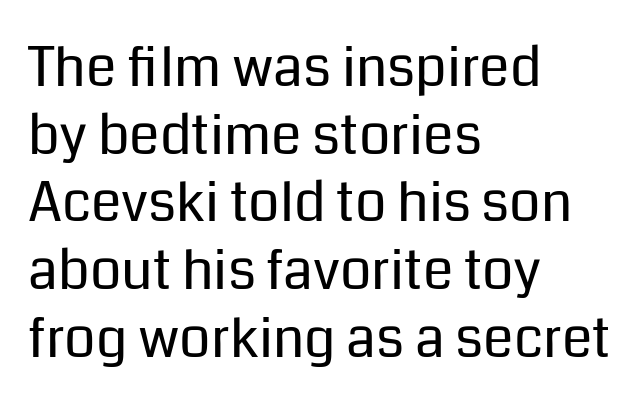
Varying glyph widths throughout — classic text-font behaviour. A bare baseline throughout the passage. Posture: vertical. Is this a heavy cut? Hardly; it is regular or lighter. The face used here is a sans, in the tradition of grotesques and geometrics.
